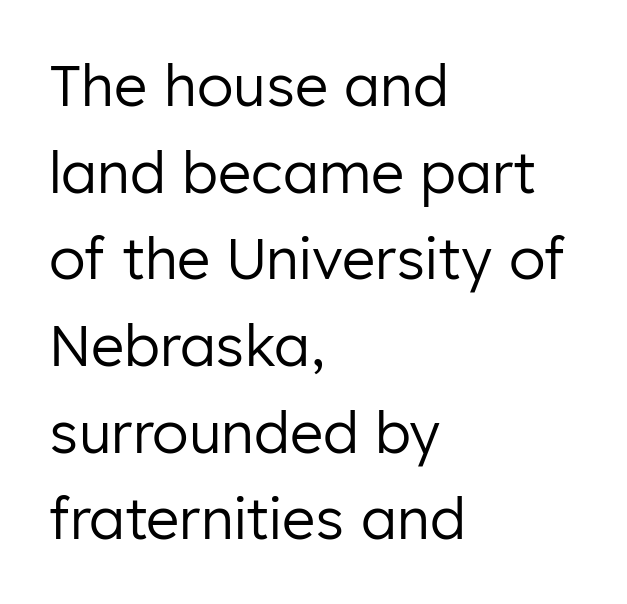
Q: Is the text bold? A: No.
Q: Is the text italic (slanted)? A: No, it is upright.
Q: Is the typeface a serif or a sans-serif typeface? A: Sans-serif.
Q: Is the text underlined? A: No.
Q: How is the paragraph aligned? A: Left-aligned.
Q: Is the spacing between letters normal or unusually wide? A: Normal.
Q: Is the spacing between lines tight, normal or loose? A: Normal.
Q: Width (condensed, normal, or wide)? A: Normal.
Q: Stroke contrast? A: Low.
Q: x-height? A: Medium.
Q: Monospaced? A: No.
